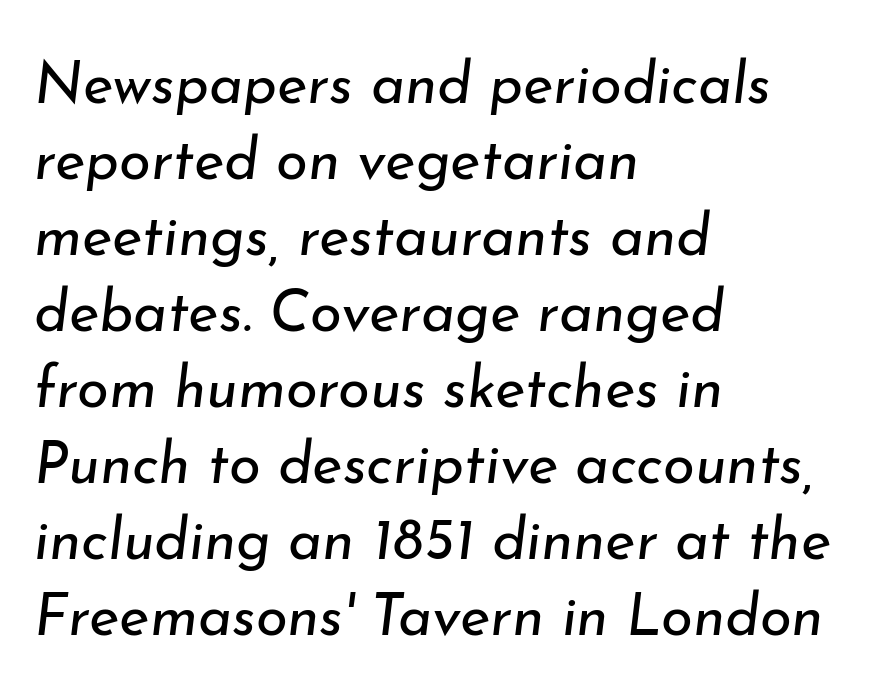
The image shows 58 px regular-weight type, italic (leaning right); set left-aligned, normal line spacing (1.31x), normal letter spacing, not underlined; low stroke contrast and a small x-height.
